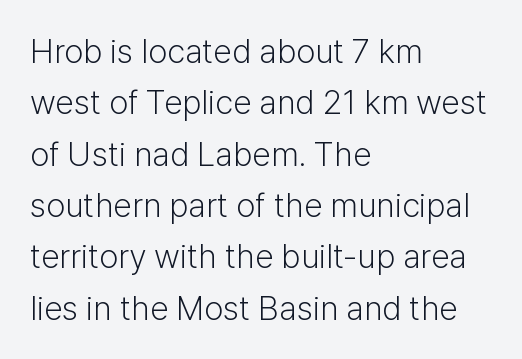
{"serif": "no", "italic": "no", "bold": "no", "weight": "light", "width": "normal", "stroke_contrast": "low", "x_height": "medium", "monospaced": "no", "underline": "no", "align": "left", "line_spacing": "normal", "line_spacing_ratio": 1.51, "letter_spacing": "normal", "letter_spacing_em": 0.0, "glyph_px": 34}
